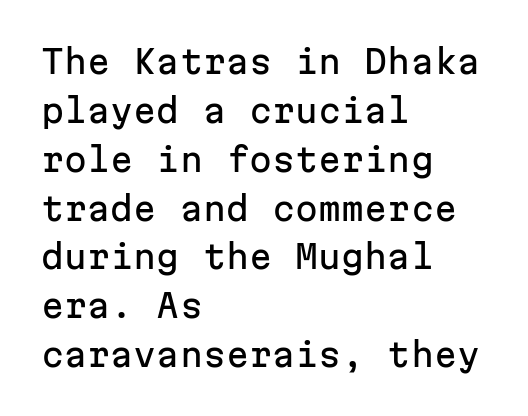
{"serif": "no", "italic": "no", "width": "normal", "stroke_contrast": "low", "x_height": "medium", "monospaced": "yes", "underline": "no", "align": "left", "line_spacing": "normal", "line_spacing_ratio": 1.48, "letter_spacing": "normal", "letter_spacing_em": 0.0, "glyph_px": 33}
